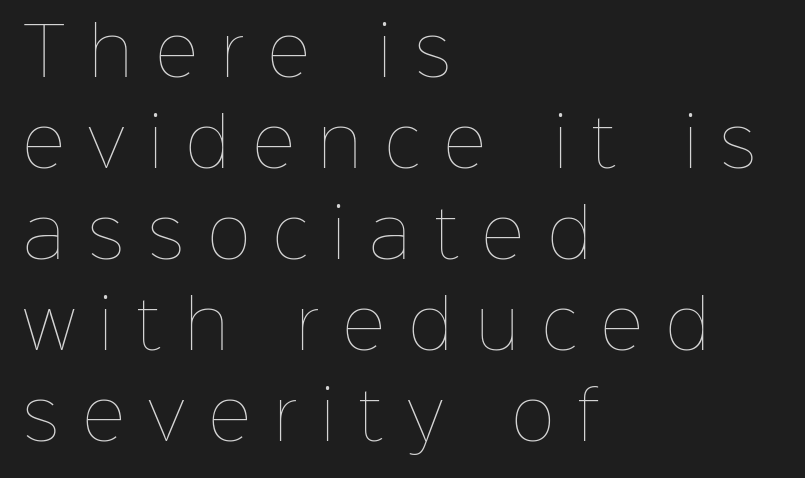
The image shows 66 px thin type, upright; set left-aligned, normal line spacing (1.38x), unusually wide letter spacing (+0.36 em), not underlined; low stroke contrast and a medium x-height.
